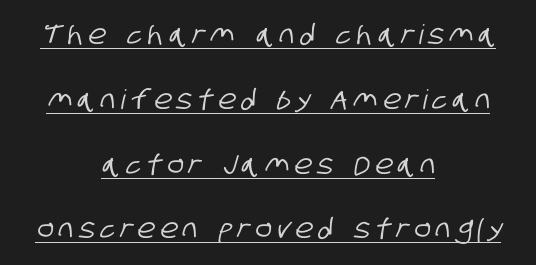
Centered paragraph, ragged on both sides. Rows of type keep a wide berth in the vertical direction. The lettering is marked with a stroke running underneath it. There is plenty of visible air inserted between adjacent glyphs.
